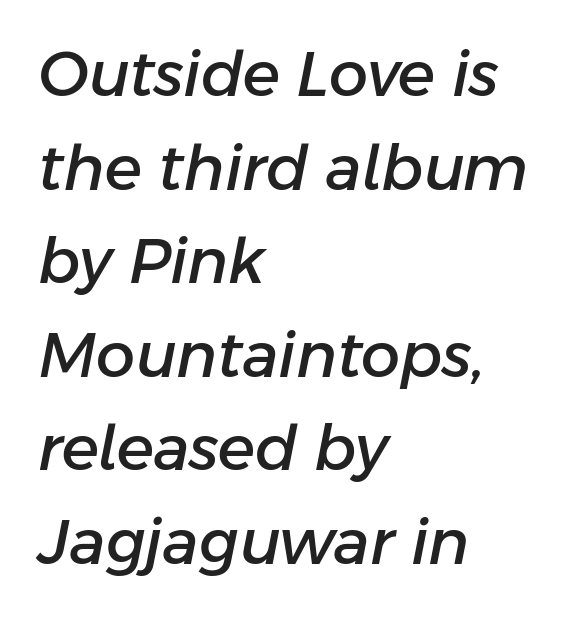
{"italic": "yes", "lean": "right", "slant_degrees": 11, "width": "normal", "stroke_contrast": "low", "x_height": "medium", "monospaced": "no", "underline": "no", "align": "left", "line_spacing": "normal", "line_spacing_ratio": 1.51, "letter_spacing": "normal", "letter_spacing_em": 0.0, "glyph_px": 62}
